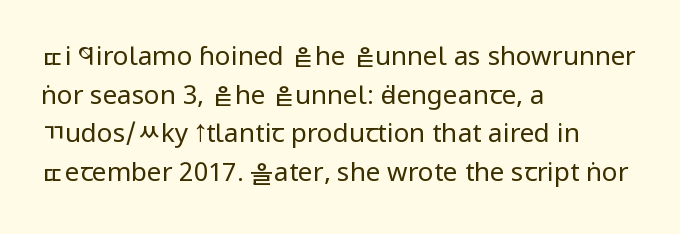
Q: Is the text bold? A: No.
Q: Is the text italic (slanted)? A: No, it is upright.
Q: Is the text underlined? A: No.
Q: How is the paragraph aligned? A: Left-aligned.
Q: Is the spacing between letters normal or unusually wide? A: Normal.
Q: Is the spacing between lines tight, normal or loose? A: Normal.
